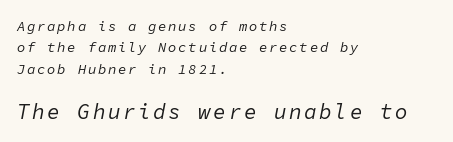
Q: Is the text bold? A: No.
Q: Is the text italic (slanted)? A: Yes, it leans right by about 11 degrees.
Q: Is the text underlined? A: No.
Q: How is the paragraph aligned? A: Left-aligned.
Q: Is the spacing between lines tight, normal or loose? A: Normal.
Q: Which block of text is set in a larger size, the first (top) or the second (bottom)? A: The second (bottom) one.
